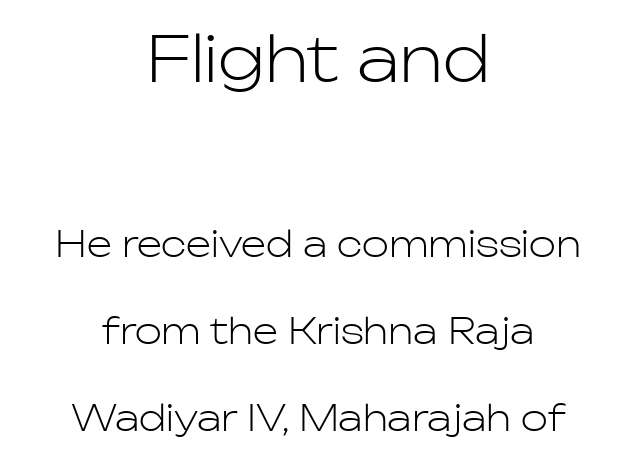
The image shows 63 px light sans-serif type, upright; set centered, loose line spacing (2.41x), normal letter spacing, not underlined; the first (top) block is 1.75x larger; low stroke contrast and a medium x-height.
